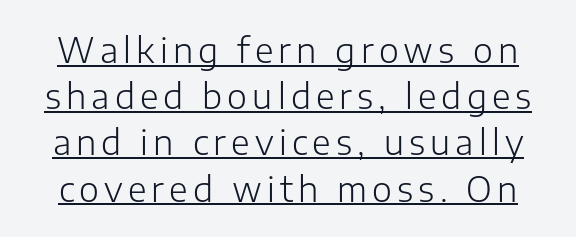
The image shows 34 px light sans-serif type, upright; set normal line spacing (1.36x), underlined; low stroke contrast and a medium x-height.
